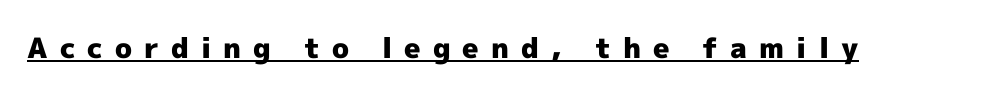
The image shows 28 px heavy sans-serif type, upright; set unusually wide letter spacing (+0.43 em), underlined; a medium x-height.
